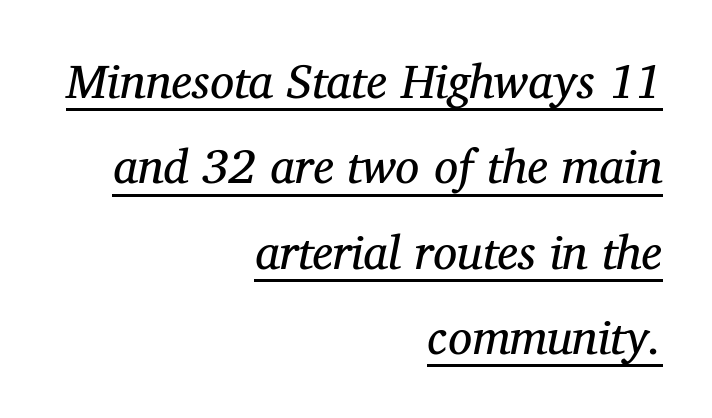
Is this a heavy cut? Hardly; it is regular or lighter. The specimen reads as italic at a glance. Check the space under the baseline: a stroke is drawn there. Look at the bottom of the vertical strokes: they flare into serifs here. Short and long lines alike share a common ending point at right. The passage shown has conventional tracking throughout.
